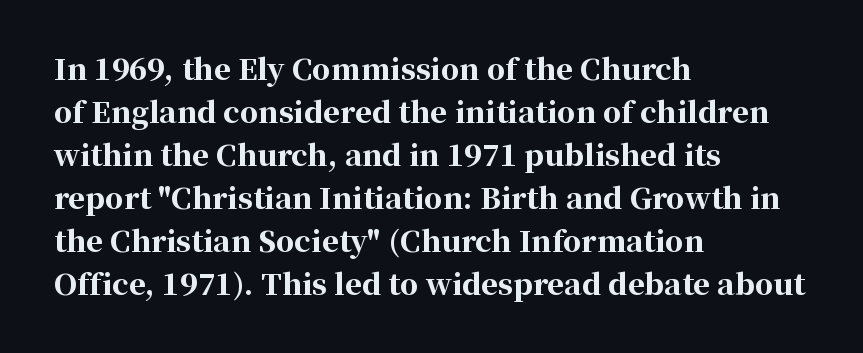
Q: Is the text bold? A: Yes.
Q: Is the text italic (slanted)? A: No, it is upright.
Q: Is the typeface a serif or a sans-serif typeface? A: Serif.
Q: Is the text underlined? A: No.
Q: How is the paragraph aligned? A: Left-aligned.
Q: Is the spacing between letters normal or unusually wide? A: Normal.
Q: Is the spacing between lines tight, normal or loose? A: Normal.
Q: Width (condensed, normal, or wide)? A: Normal.
Q: Stroke contrast? A: High.
Q: x-height? A: Medium.
Q: Monospaced? A: No.
